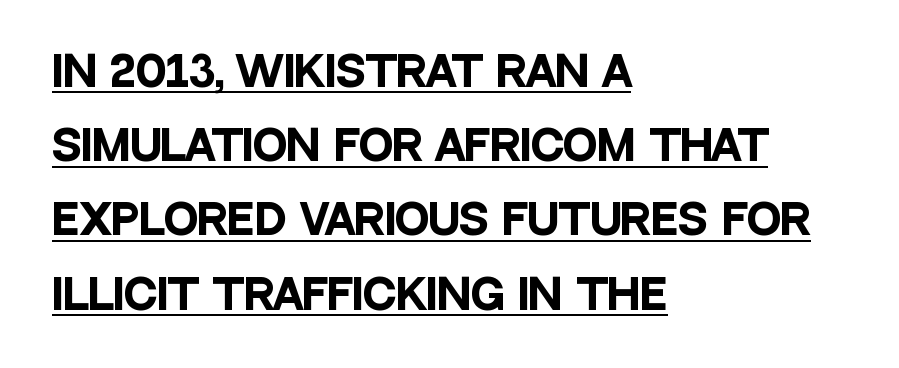
{"serif": "no", "italic": "no", "bold": "yes", "weight": "heavy", "width": "condensed", "stroke_contrast": "low", "x_height": "large", "monospaced": "no", "underline": "yes", "align": "left", "line_spacing_ratio": 1.81, "letter_spacing": "normal", "letter_spacing_em": 0.0, "glyph_px": 41}
